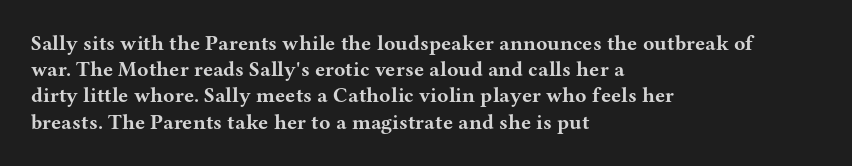
Q: Is the text bold? A: Yes.
Q: Is the text italic (slanted)? A: No, it is upright.
Q: Is the text underlined? A: No.
Q: How is the paragraph aligned? A: Left-aligned.
Q: Is the spacing between letters normal or unusually wide? A: Normal.
Q: Is the spacing between lines tight, normal or loose? A: Normal.
